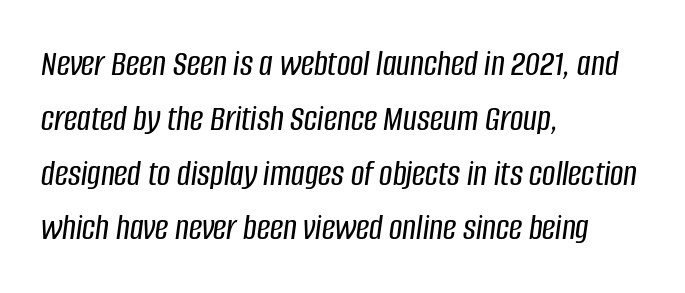
The image shows 37 px condensed type, italic (leaning right); set left-aligned, normal line spacing (1.48x), normal letter spacing, not underlined; low stroke contrast and a large x-height.
